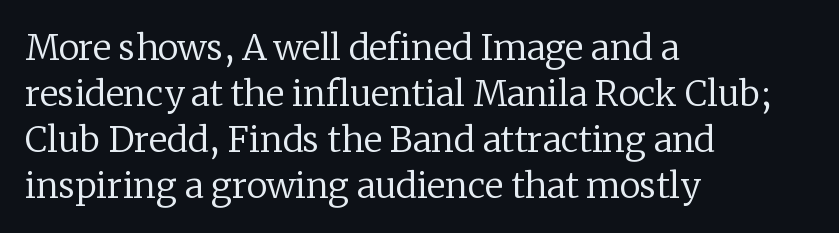
{"serif": "yes", "italic": "no", "bold": "no", "weight": "regular", "width": "normal", "stroke_contrast": "low", "x_height": "medium", "monospaced": "no", "underline": "no", "align": "left", "line_spacing": "normal", "line_spacing_ratio": 1.31, "letter_spacing": "normal", "letter_spacing_em": 0.0, "glyph_px": 35}
